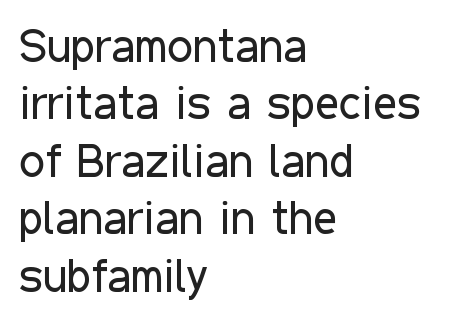
{"serif": "no", "italic": "no", "bold": "no", "weight": "regular", "width": "condensed", "stroke_contrast": "low", "x_height": "medium", "monospaced": "no", "underline": "no", "align": "left", "line_spacing": "normal", "line_spacing_ratio": 1.25, "letter_spacing": "normal", "letter_spacing_em": 0.0, "glyph_px": 46}
